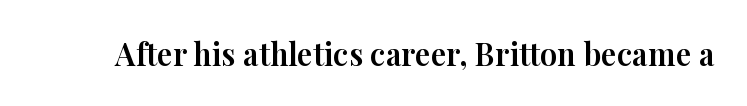
Beneath every word, the page is bare. Does extra space separate the letters? No, they use regular spacing. Regarding serifs, this sample has them. The letters advance in unequal steps, a hallmark of proportional type. The axis of the letterforms is exactly vertical.
